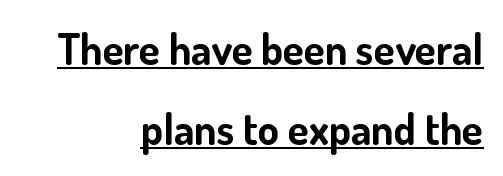
Nothing sits at the stroke ends, so this counts as sans-serif. No extra tracking has been applied to these lines. Spacing verdict: proportional, widths tailored to each character. Students, this is bold: see how much ink each stroke carries. Students, observe the line beneath the letters — that is underlining.
